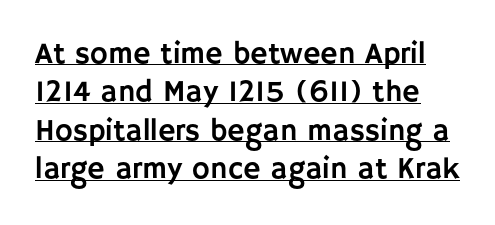
Underline: present. Designer's note — italics off, roman on. Are there feet on the stems? There aren't — it's a sans. These lines keep a tight, regular rhythm from letter to letter.
